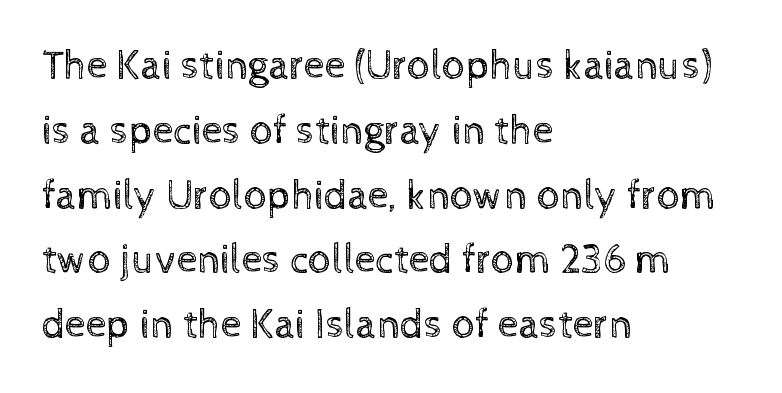
Descenders are the only things crossing below the line. The lines sit at an ordinary, default distance from one another. Stems here are at most as thick as an everyday book face. It's the straight-up-and-down kind of type.
